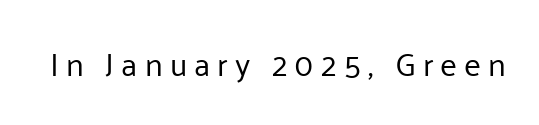
Ordinary non-slanted type is in use. Character widths vary here, with narrow letters taking less room than wide ones. The letters are spread apart with noticeably loose tracking. Heaviness? Minimal to ordinary, like unemphasized prose.
